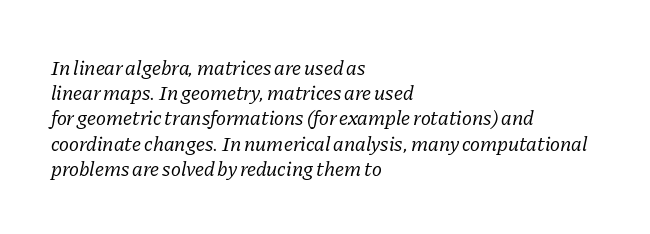
The image shows 21 px text type, italic (leaning right); set left-aligned, line spacing 1.2x, normal letter spacing, not underlined.
